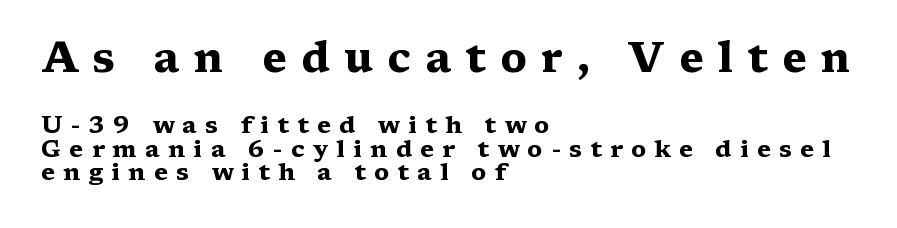
The image shows 42 px heavy, wide serif type, upright; set left-aligned, tight line spacing (0.97x), unusually wide letter spacing (+0.34 em), not underlined; the first (top) block is 1.75x larger; medium stroke contrast and a medium x-height.
